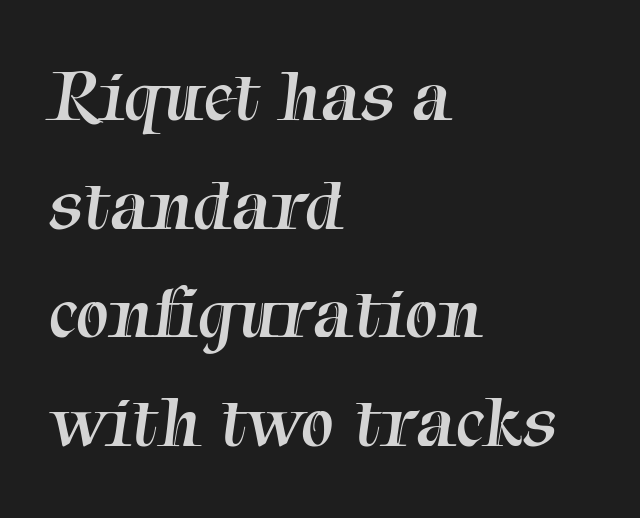
Tracking here is standard; glyphs follow each other at the usual distance. Is this a fixed-width face? No — the glyphs have proportional, varying widths. Stroke thickness stays within the range of a standard reading face or lighter. The rendering uses a moderate line-height, typical for paragraphs.
